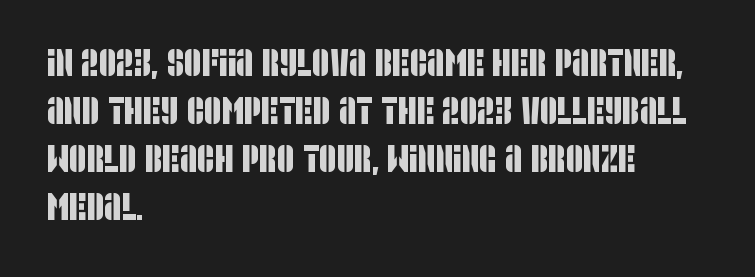
The foot of each line stays bare and open. A normal amount of white space separates one row of letters from the next. This sample has the flowing, uneven cadence of proportional lettering. Every row of glyphs begins at an identical x-position on the left. In terms of letterform style, serifs are entirely absent. The horizontal fit of the characters is conventional and even.
